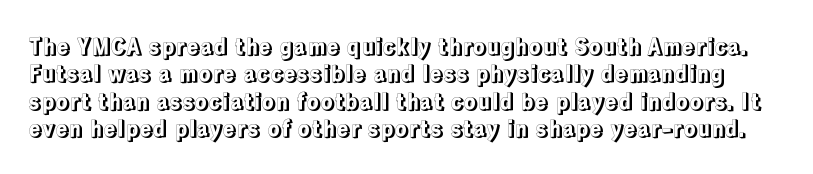
The line texture is even and compact thanks to regular tracking. This block has exactly the height ordinary leading produces. Italic? Not at all — the glyphs are vertical. Underlining? Definitely not there.
